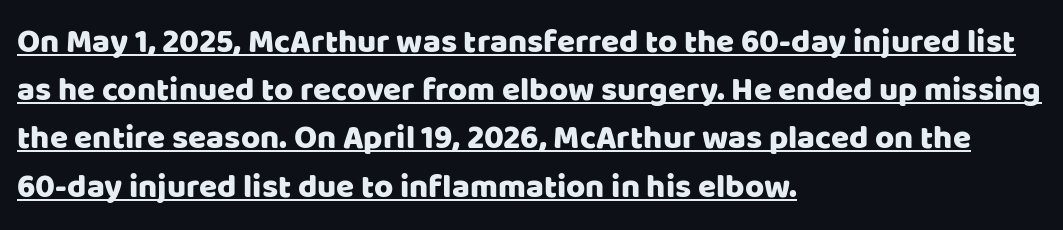
{"serif": "no", "italic": "no", "width": "normal", "stroke_contrast": "low", "x_height": "large", "monospaced": "no", "underline": "yes", "align": "left", "line_spacing": "normal", "line_spacing_ratio": 1.46, "letter_spacing": "normal", "letter_spacing_em": 0.0, "glyph_px": 33}
